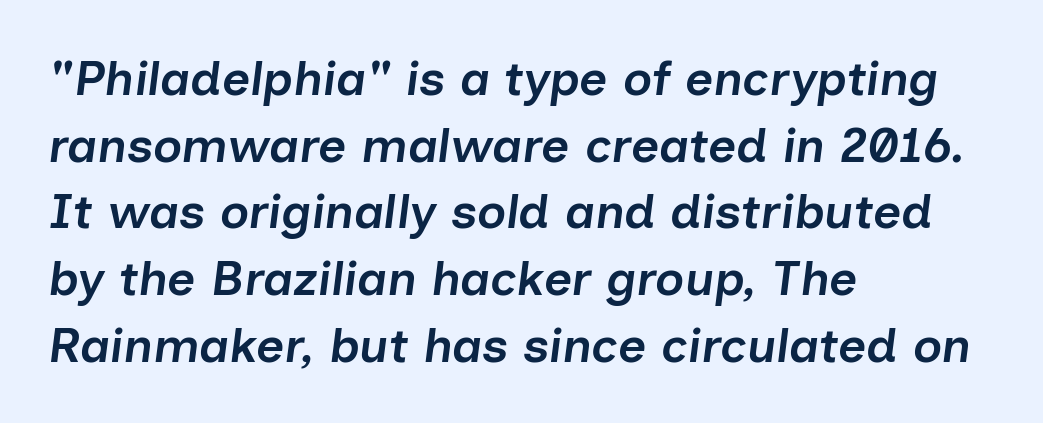
Q: Is the text bold? A: Semi-bold.
Q: Is the text italic (slanted)? A: Yes, it leans right by about 7 degrees.
Q: Is the text underlined? A: No.
Q: How is the paragraph aligned? A: Left-aligned.
Q: Is the spacing between letters normal or unusually wide? A: Normal.
Q: Is the spacing between lines tight, normal or loose? A: Normal.
Q: Width (condensed, normal, or wide)? A: Normal.
Q: Stroke contrast? A: Low.
Q: x-height? A: Medium.
Q: Monospaced? A: No.
